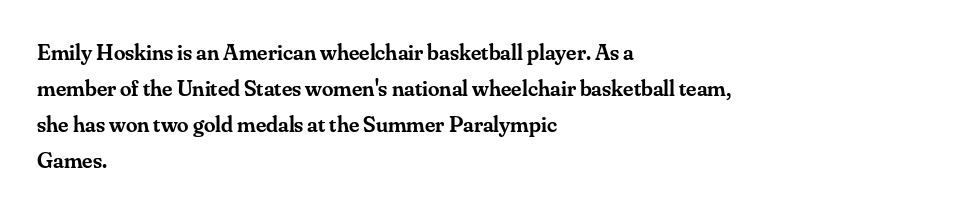
The image shows 23 px text type, upright; set left-aligned, normal line spacing (1.57x), normal letter spacing, not underlined.
